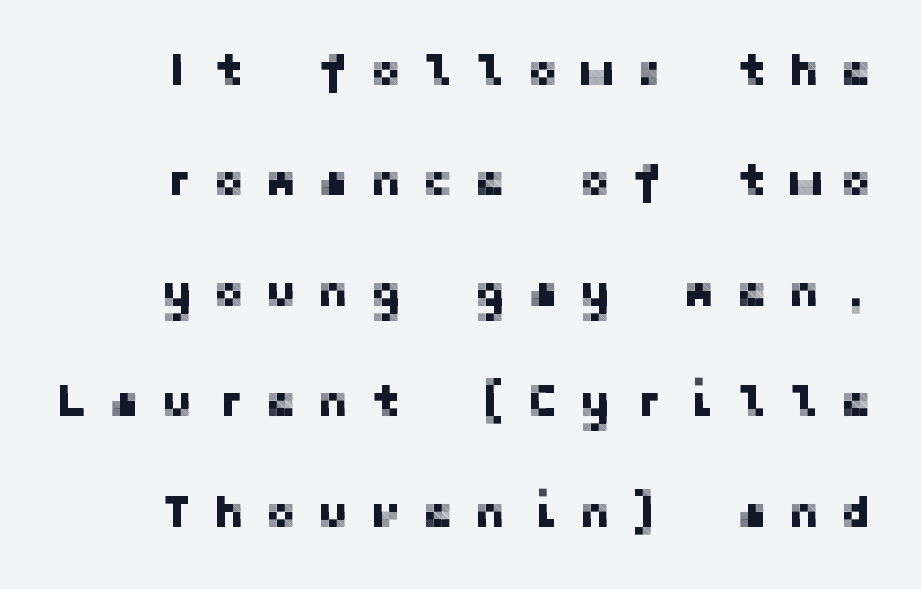
{"serif": "no", "italic": "no", "width": "normal", "stroke_contrast": "low", "x_height": "medium", "underline": "no", "line_spacing": "loose", "line_spacing_ratio": 2.4, "letter_spacing": "wide", "letter_spacing_em": 0.47, "glyph_px": 46}
